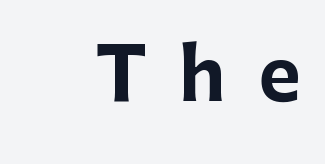
The image shows 72 px bold sans-serif type, upright; set right-aligned, unusually wide letter spacing (+0.46 em), not underlined; low stroke contrast and a medium x-height.
